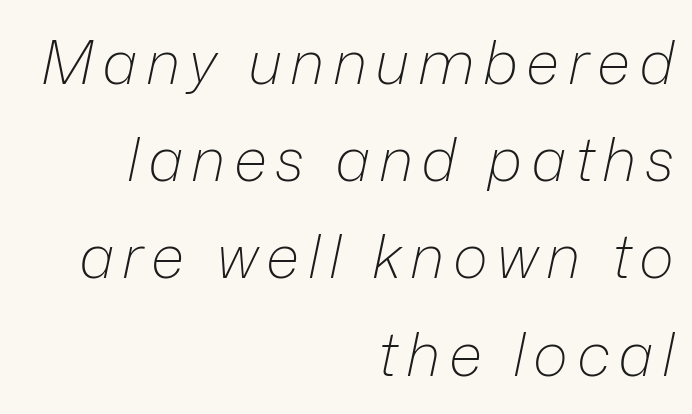
Compared with ordinary roman type, these characters are visibly tilted. The line-height multiplier appears to be the usual default. All the whitespace from short lines collects on the left. Here the designer chose a conventional face with non-uniform glyph widths. Weight: regular or lighter.
